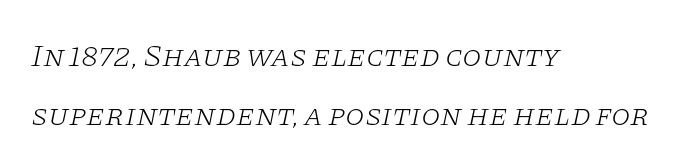
Q: Is the text bold? A: No.
Q: Is the text italic (slanted)? A: Yes, it leans right by about 11 degrees.
Q: Is the typeface a serif or a sans-serif typeface? A: Serif.
Q: Is the text underlined? A: No.
Q: How is the paragraph aligned? A: Left-aligned.
Q: Is the spacing between letters normal or unusually wide? A: Normal.
Q: Width (condensed, normal, or wide)? A: Wide.
Q: Stroke contrast? A: Low.
Q: x-height? A: Large.
Q: Monospaced? A: No.
